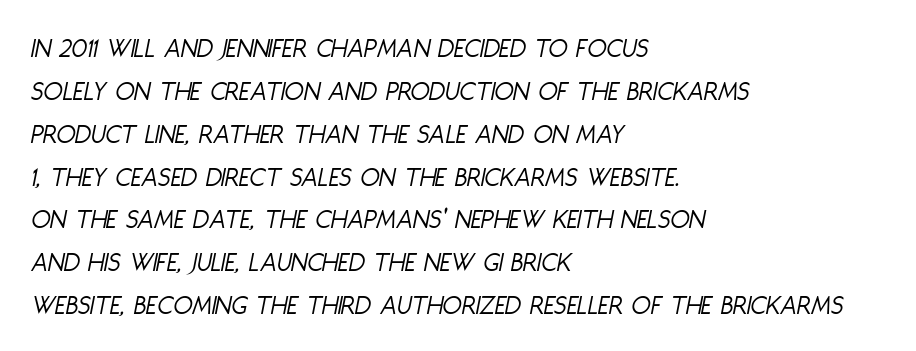
The image shows 28 px light, condensed type, italic (leaning right); set left-aligned, normal line spacing (1.53x), normal letter spacing, not underlined; low stroke contrast and a large x-height.
